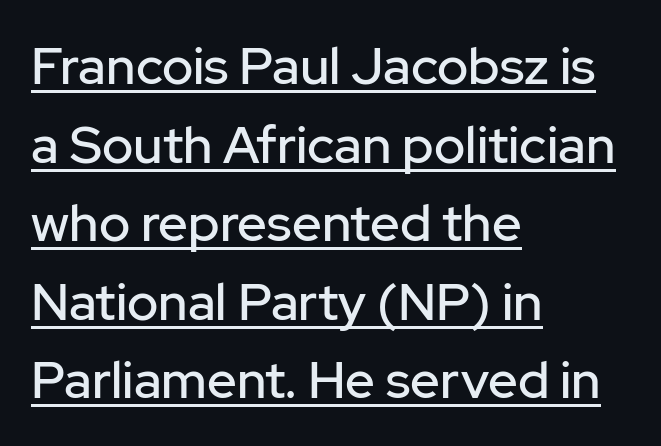
The rendering shows plain stroke endings on the letterforms — a sans-serif design. The rows are spaced the way most documents space them. Each letter keeps its own natural width here, so spacing adapts to shape. Glance below the letters and you will spot a drawn line.
